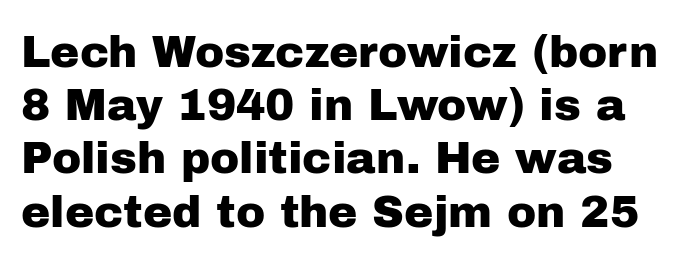
Q: Is the text italic (slanted)? A: No, it is upright.
Q: Is the typeface a serif or a sans-serif typeface? A: Sans-serif.
Q: Is the text underlined? A: No.
Q: Is the spacing between letters normal or unusually wide? A: Normal.
Q: Width (condensed, normal, or wide)? A: Normal.
Q: Stroke contrast? A: Low.
Q: x-height? A: Medium.
Q: Monospaced? A: No.
